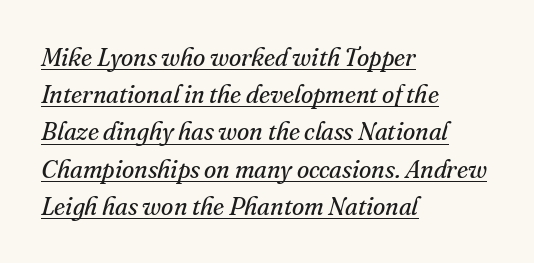
The words here are underlined. The setting favours the left margin, as ordinary paragraphs usually do. Words appear dense and cohesive because spacing is normal. Characters are canted at an angle relative to the baseline's perpendicular. Vertically, the passage feels balanced, rows spaced as you'd expect. Is the stroke heavy? The answer is a plain regular-or-lighter.
